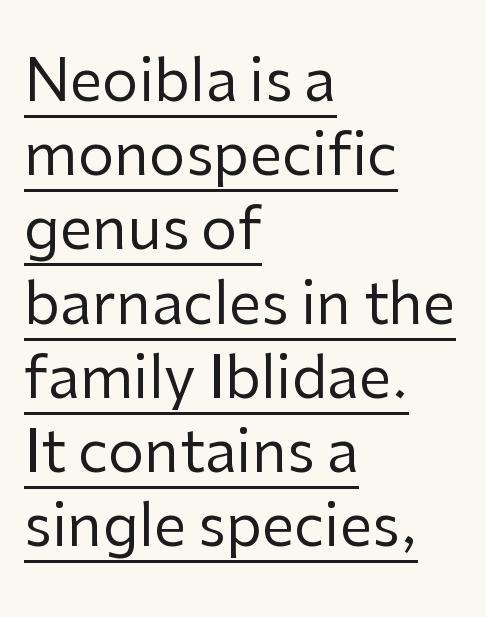
Q: Is the text bold? A: No.
Q: Is the text italic (slanted)? A: No, it is upright.
Q: Is the typeface a serif or a sans-serif typeface? A: Sans-serif.
Q: Is the text underlined? A: Yes.
Q: How is the paragraph aligned? A: Left-aligned.
Q: Is the spacing between letters normal or unusually wide? A: Normal.
Q: Is the spacing between lines tight, normal or loose? A: Normal.
Q: Width (condensed, normal, or wide)? A: Normal.
Q: Stroke contrast? A: Low.
Q: x-height? A: Medium.
Q: Monospaced? A: No.
